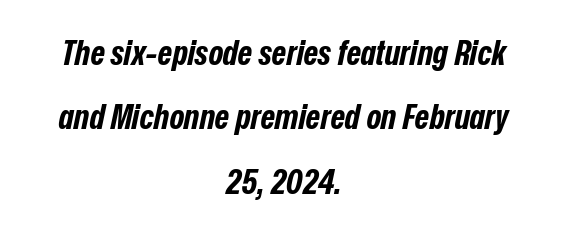
A typesetter would call this proportional, since set widths differ per character. The glyphs are unaccompanied by any horizontal stroke below them. Does the lettering tilt? It does — this is italic. The lines are quadded center.
